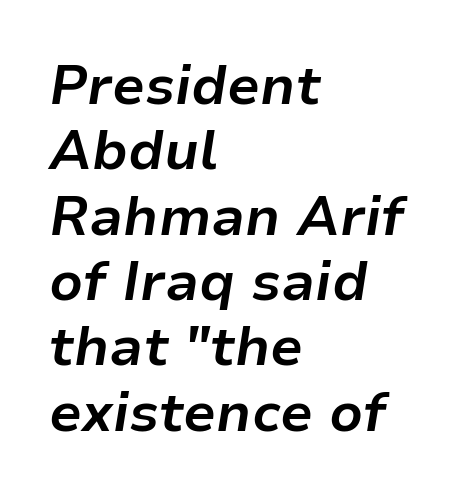
Q: Is the text bold? A: Yes.
Q: Is the text italic (slanted)? A: Yes, it leans right by about 9 degrees.
Q: Is the text underlined? A: No.
Q: How is the paragraph aligned? A: Left-aligned.
Q: Is the spacing between letters normal or unusually wide? A: Normal.
Q: Width (condensed, normal, or wide)? A: Normal.
Q: Stroke contrast? A: Low.
Q: x-height? A: Medium.
Q: Monospaced? A: No.
